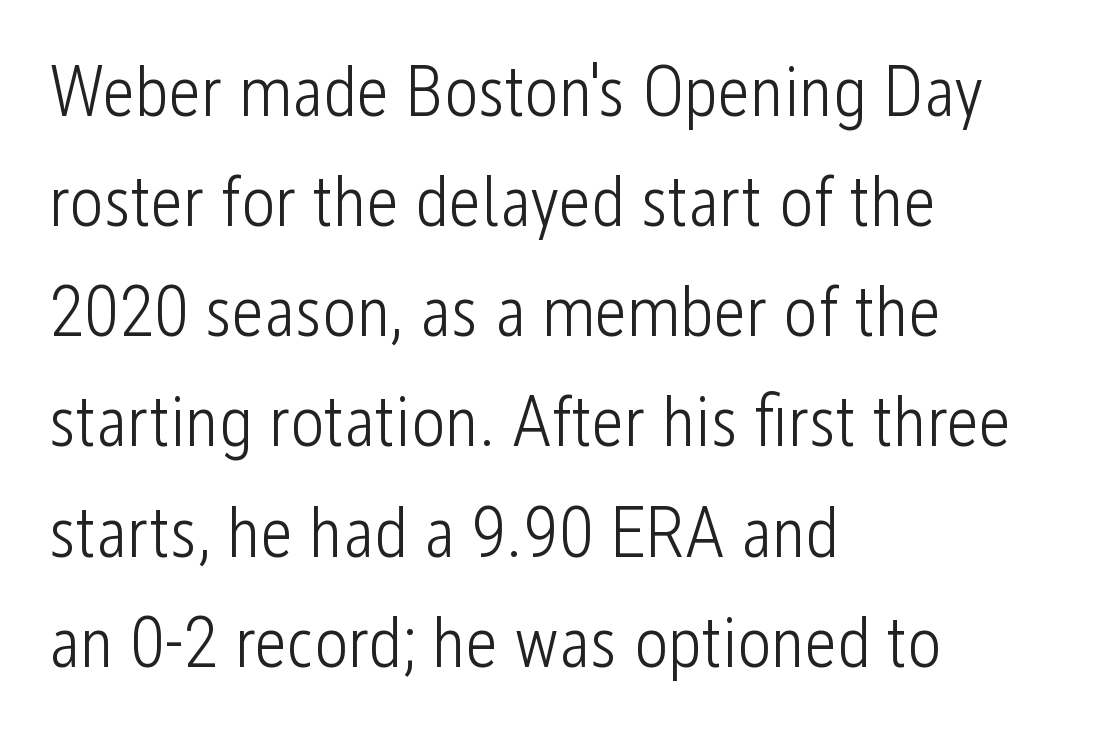
{"serif": "no", "italic": "no", "bold": "no", "weight": "light", "width": "condensed", "stroke_contrast": "low", "x_height": "medium", "monospaced": "no", "underline": "no", "align": "left", "line_spacing": "normal", "line_spacing_ratio": 1.53, "letter_spacing": "normal", "letter_spacing_em": 0.0, "glyph_px": 72}
